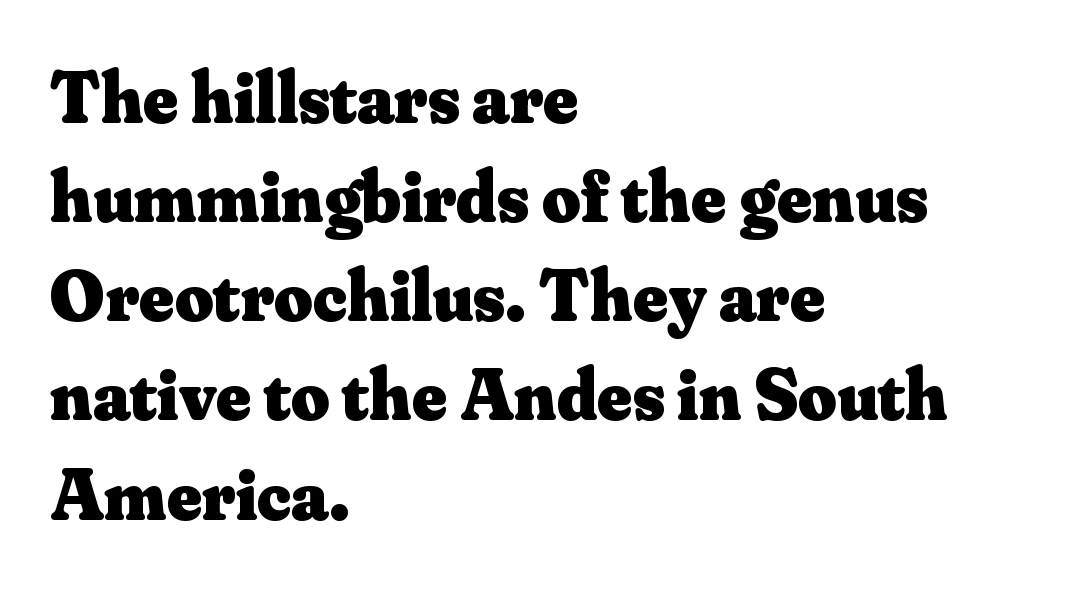
The typesetter chose a ragged-right arrangement here. Heavy, bold letterforms. Does the type have serifs? Yes, each stem ends in a small foot. The passage shown is typed in a proportional face where columns would drift. Regular leading.
